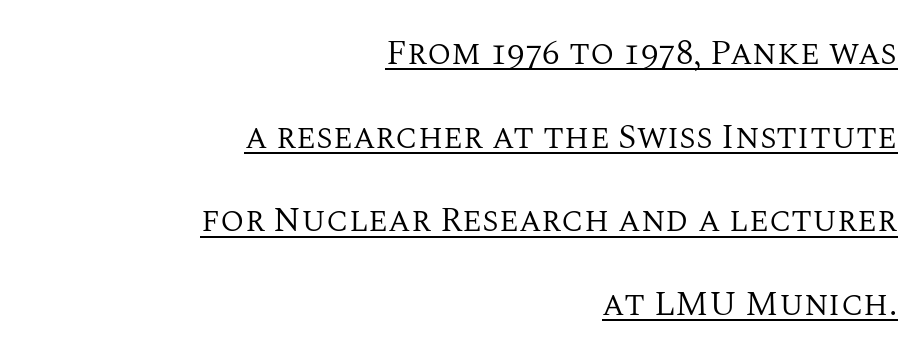
The image shows 35 px regular-weight serif type, upright; set right-aligned, loose line spacing (2.39x), normal letter spacing, underlined; medium stroke contrast and a large x-height.
